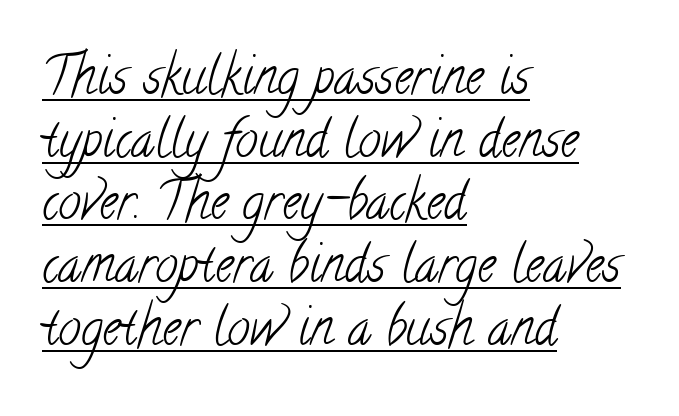
Q: Is the text bold? A: No.
Q: Is the typeface a serif or a sans-serif typeface? A: Serif.
Q: Is the text underlined? A: Yes.
Q: How is the paragraph aligned? A: Left-aligned.
Q: Is the spacing between letters normal or unusually wide? A: Normal.
Q: Width (condensed, normal, or wide)? A: Condensed.
Q: Stroke contrast? A: Low.
Q: x-height? A: Small.
Q: Monospaced? A: No.
